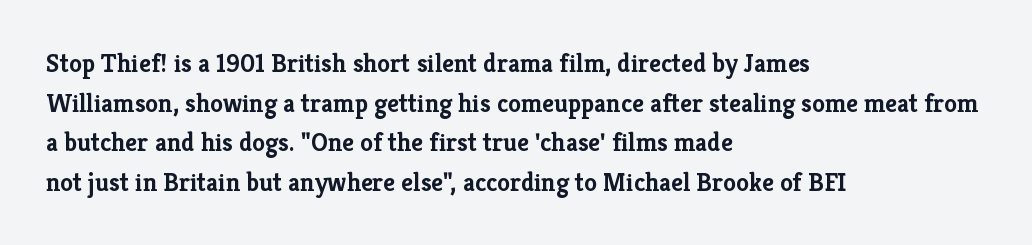
Line spacing here is normal. Words float on clear page, feet unadorned. Each glyph is drawn with heavy, bold strokes. There is no visible air inserted between adjacent glyphs. These lines are set flush left with a ragged right edge. This is roman type, the default non-slanted kind.
